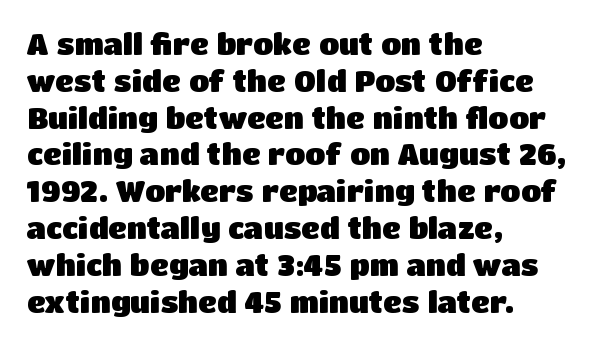
The baseline area is clear. Is the block centered? No — it sits flush against the left margin. Examine the stroke ends and you'll find no serifs. I'd describe the lettering as bold — thick and assertive. Quick note: interline space is typical. Varying glyph widths throughout — classic text-font behaviour.
